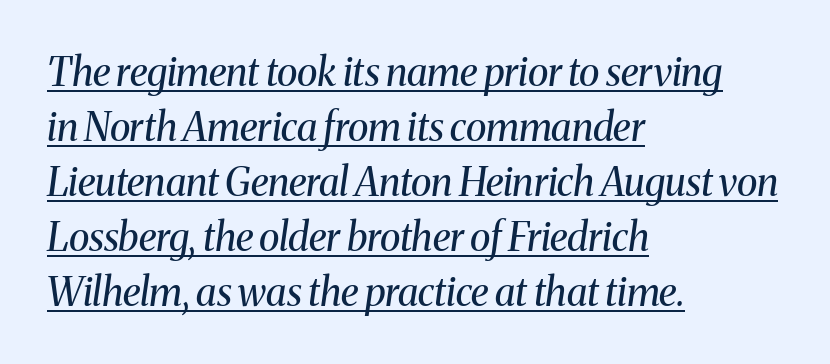
{"serif": "yes", "italic": "yes", "lean": "right", "slant_degrees": 8, "bold": "no", "weight": "regular", "width": "normal", "stroke_contrast": "medium", "x_height": "medium", "monospaced": "no", "underline": "yes", "align": "left", "line_spacing": "normal", "line_spacing_ratio": 1.41, "letter_spacing": "normal", "letter_spacing_em": 0.0, "glyph_px": 39}
